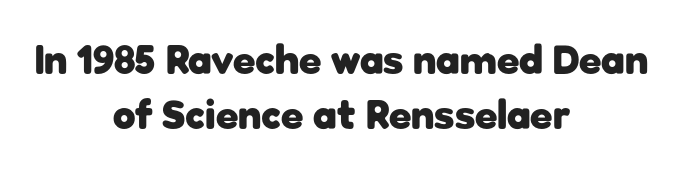
Each letter keeps its own natural width here, so spacing adapts to shape. No italicization has been applied; the sample stays upright. Grotesque or geometric, the face here clearly has no serifs. Quick note: interline space is typical.
